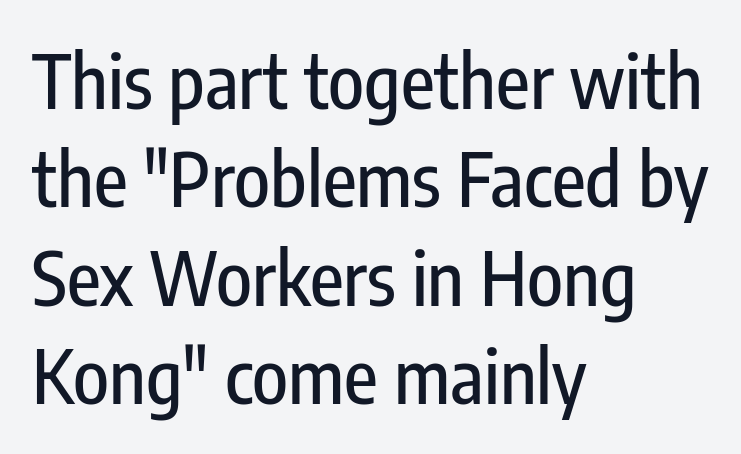
The image shows 74 px condensed sans-serif type, upright; set left-aligned, normal line spacing (1.33x), normal letter spacing, not underlined; low stroke contrast and a medium x-height.
